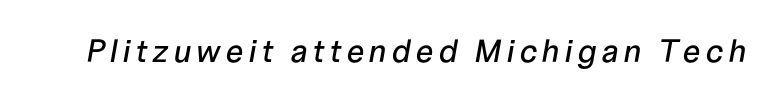
{"italic": "yes", "lean": "right", "slant_degrees": 10, "width": "normal", "stroke_contrast": "low", "x_height": "medium", "monospaced": "no", "underline": "no", "glyph_px": 32}
